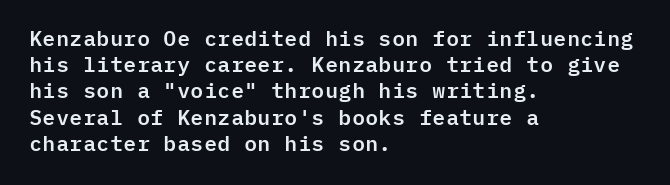
Q: Is the text italic (slanted)? A: No, it is upright.
Q: Is the text underlined? A: No.
Q: How is the paragraph aligned? A: Left-aligned.
Q: Is the spacing between letters normal or unusually wide? A: Normal.
Q: Is the spacing between lines tight, normal or loose? A: Normal.
